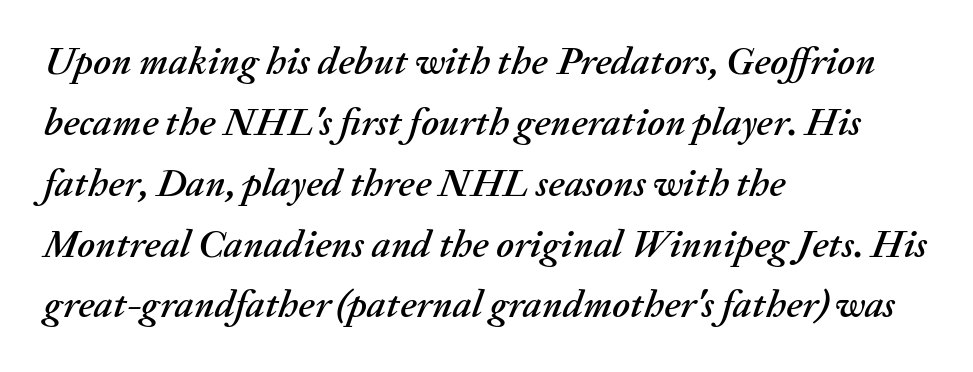
The image shows 39 px text type, italic (leaning right); set left-aligned, normal line spacing (1.56x), normal letter spacing, not underlined; medium stroke contrast and a medium x-height.
